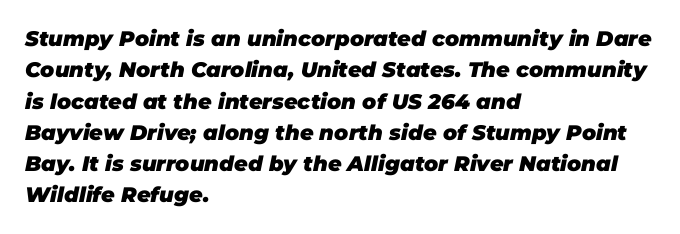
This sample uses plain, unmodified letter spacing. The passage shown is not underscored anywhere. This block has exactly the height ordinary leading produces. I'd describe the lettering as bold — thick and assertive.
